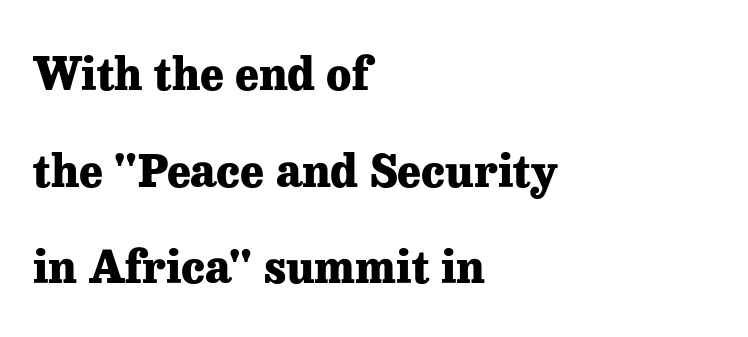
Q: Is the text bold? A: Yes.
Q: Is the text italic (slanted)? A: No, it is upright.
Q: Is the typeface a serif or a sans-serif typeface? A: Serif.
Q: Is the text underlined? A: No.
Q: How is the paragraph aligned? A: Left-aligned.
Q: Is the spacing between letters normal or unusually wide? A: Normal.
Q: Is the spacing between lines tight, normal or loose? A: Loose.
Q: Width (condensed, normal, or wide)? A: Normal.
Q: Stroke contrast? A: Low.
Q: x-height? A: Medium.
Q: Monospaced? A: No.
